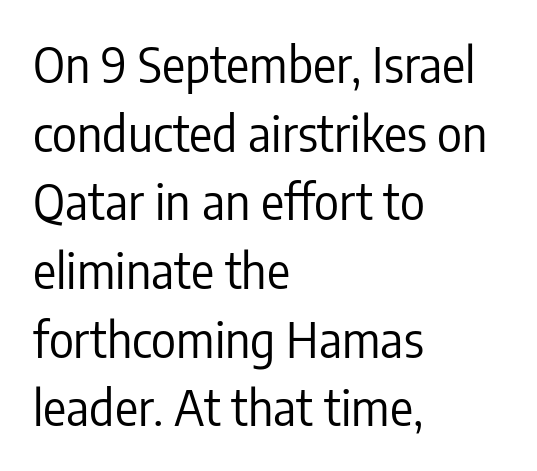
The image shows 48 px regular-weight, condensed sans-serif type, upright; set left-aligned, normal line spacing (1.43x), normal letter spacing, not underlined; low stroke contrast and a medium x-height.
